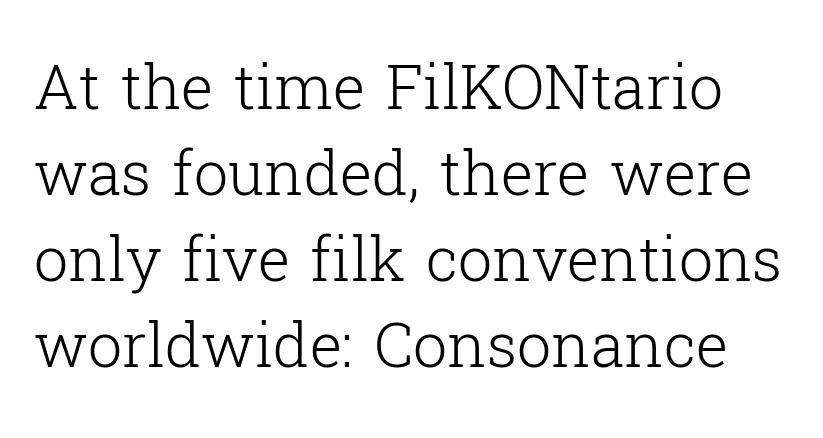
Unmarked baselines from the first word to the last. Unlike a clean sans, this face finishes its strokes with serifs. The typesetting does not lean heavy: it is not bold. When letters stand straight like this, we call the style roman or upright. Regarding leading, the lines here are spaced in the standard way.
